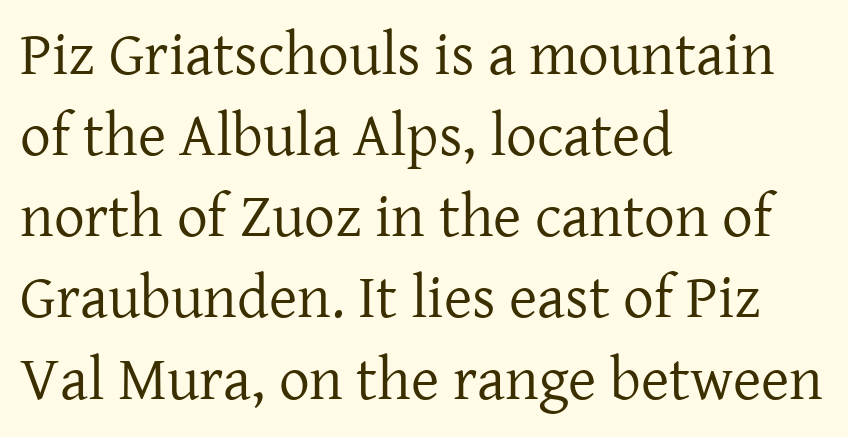
Q: Is the text bold? A: No.
Q: Is the text italic (slanted)? A: No, it is upright.
Q: Is the typeface a serif or a sans-serif typeface? A: Serif.
Q: Is the text underlined? A: No.
Q: How is the paragraph aligned? A: Left-aligned.
Q: Is the spacing between letters normal or unusually wide? A: Normal.
Q: Is the spacing between lines tight, normal or loose? A: Normal.
Q: Width (condensed, normal, or wide)? A: Normal.
Q: Stroke contrast? A: Low.
Q: x-height? A: Medium.
Q: Monospaced? A: No.
